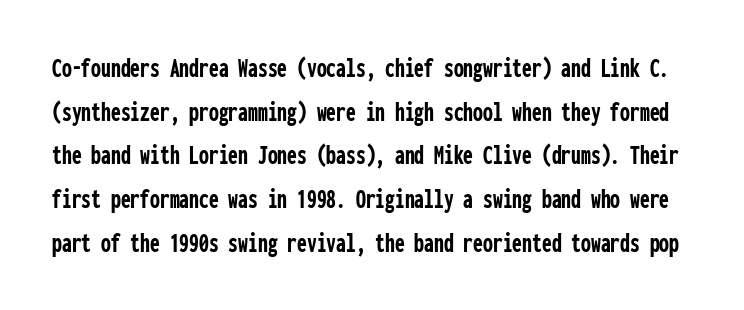
Q: Is the text bold? A: Yes.
Q: Is the text italic (slanted)? A: No, it is upright.
Q: Is the typeface a serif or a sans-serif typeface? A: Sans-serif.
Q: Is the text underlined? A: No.
Q: Is the spacing between letters normal or unusually wide? A: Normal.
Q: Is the spacing between lines tight, normal or loose? A: Normal.
Q: Width (condensed, normal, or wide)? A: Condensed.
Q: Stroke contrast? A: Low.
Q: x-height? A: Medium.
Q: Monospaced? A: Yes.
